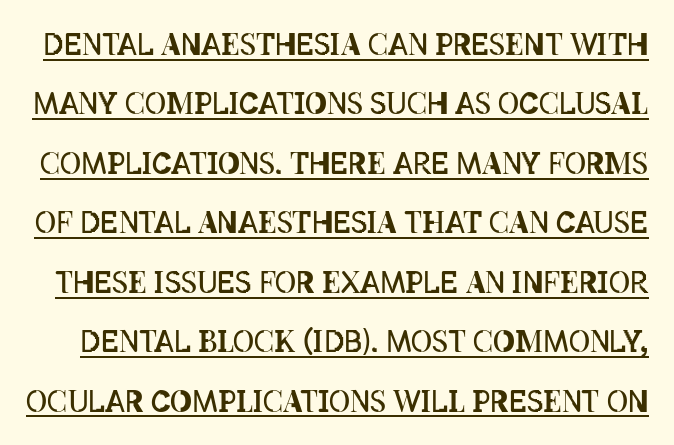
{"italic": "no", "bold": "no", "weight": "regular", "width": "condensed", "stroke_contrast": "low", "x_height": "large", "monospaced": "no", "underline": "yes", "line_spacing": "loose", "line_spacing_ratio": 2.05, "letter_spacing": "normal", "letter_spacing_em": 0.0, "glyph_px": 29}
